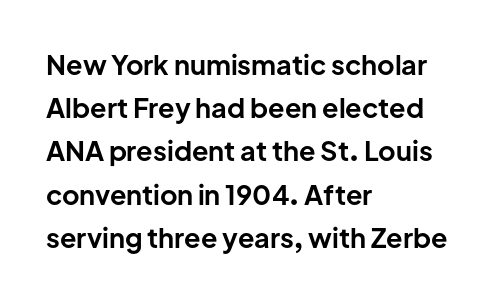
Q: Is the text bold? A: Yes.
Q: Is the text italic (slanted)? A: No, it is upright.
Q: Is the text underlined? A: No.
Q: How is the paragraph aligned? A: Left-aligned.
Q: Is the spacing between letters normal or unusually wide? A: Normal.
Q: Is the spacing between lines tight, normal or loose? A: Normal.
